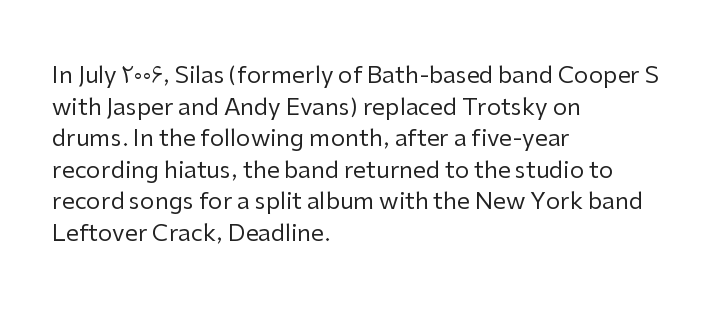
{"italic": "no", "bold": "no", "underline": "no", "align": "left", "line_spacing": "normal", "line_spacing_ratio": 1.37, "letter_spacing": "normal", "letter_spacing_em": 0.0, "glyph_px": 23}
